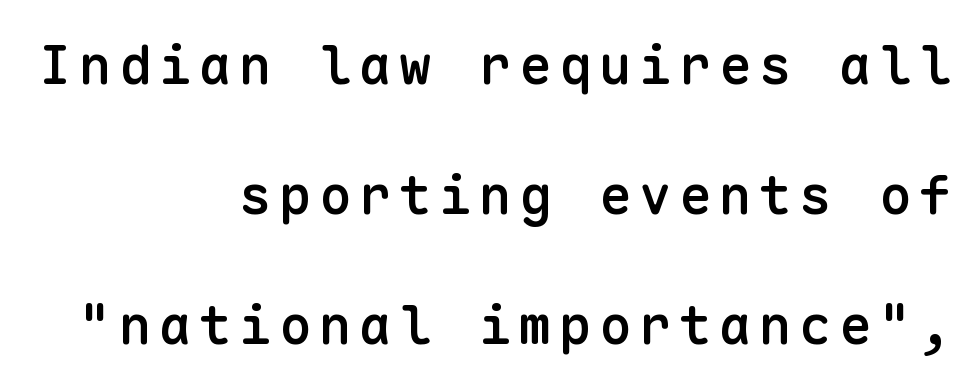
The image shows 54 px semibold sans-serif type, upright, monospaced; set right-aligned, loose line spacing (2.41x), not underlined; low stroke contrast and a medium x-height.
